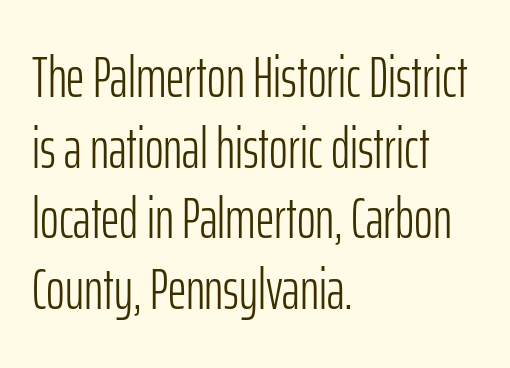
{"serif": "no", "italic": "no", "bold": "no", "weight": "light", "width": "condensed", "stroke_contrast": "low", "x_height": "medium", "monospaced": "no", "underline": "no", "align": "left", "line_spacing_ratio": 1.24, "letter_spacing": "normal", "letter_spacing_em": 0.0, "glyph_px": 57}
